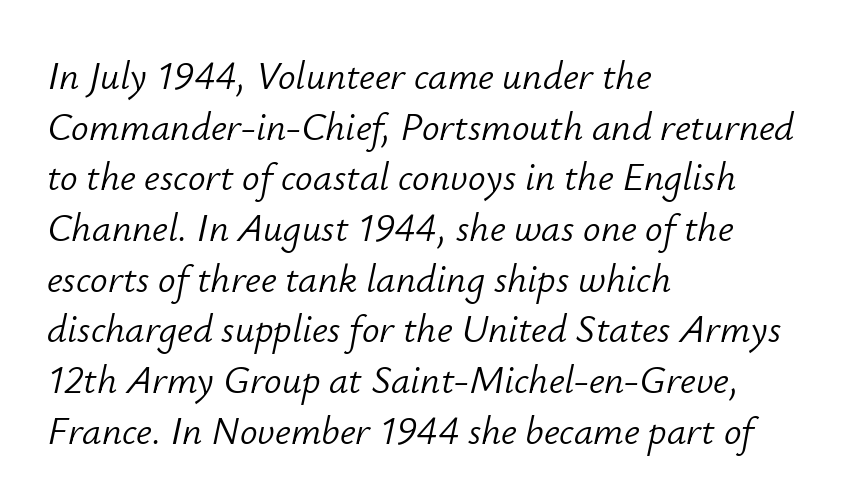
The line-height multiplier appears to be the usual default. The face used here has a pronounced slope to its letters. Check under the words: just untouched page. A classic flush-left, rag-right setting is used for this passage.
